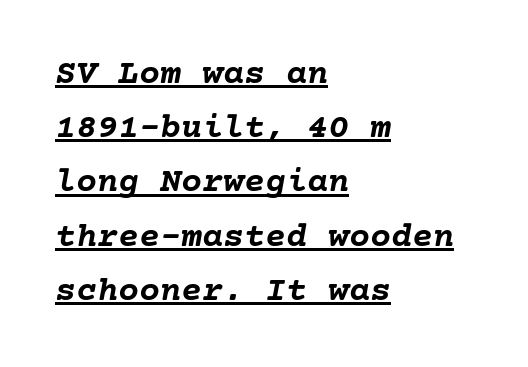
Q: Is the text bold? A: Yes.
Q: Is the text italic (slanted)? A: Yes, it leans right by about 10 degrees.
Q: Is the text underlined? A: Yes.
Q: How is the paragraph aligned? A: Left-aligned.
Q: Is the spacing between letters normal or unusually wide? A: Normal.
Q: Is the spacing between lines tight, normal or loose? A: Normal.
Q: Width (condensed, normal, or wide)? A: Normal.
Q: Stroke contrast? A: Low.
Q: x-height? A: Medium.
